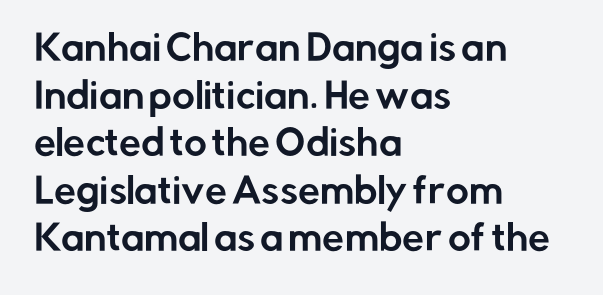
{"serif": "no", "italic": "no", "width": "normal", "stroke_contrast": "low", "x_height": "medium", "monospaced": "no", "underline": "no", "align": "left", "line_spacing": "normal", "line_spacing_ratio": 1.36, "letter_spacing": "normal", "letter_spacing_em": 0.0, "glyph_px": 35}
